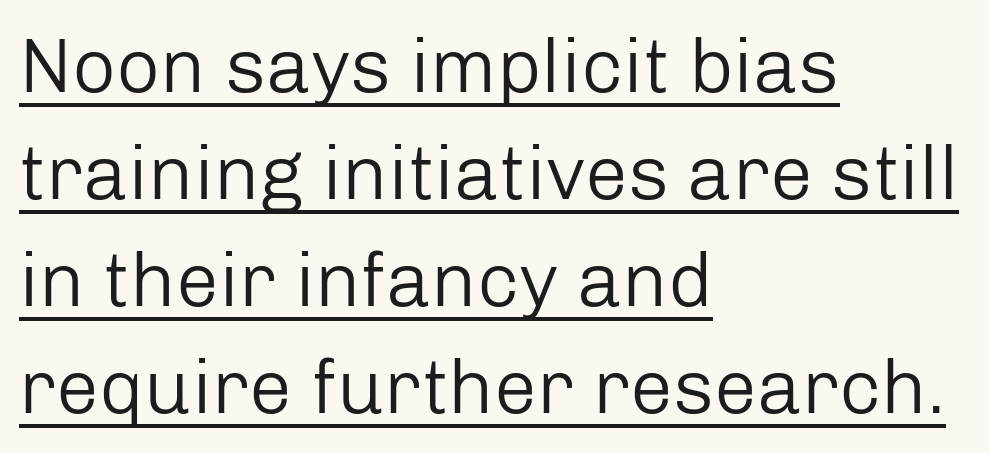
Where is the straight margin? On the left. Look at the bottom of the vertical strokes: they stop flat, with no serifs. Varying glyph widths throughout — classic text-font behaviour. Like a heading marked for emphasis, these lines bear an underscore.
